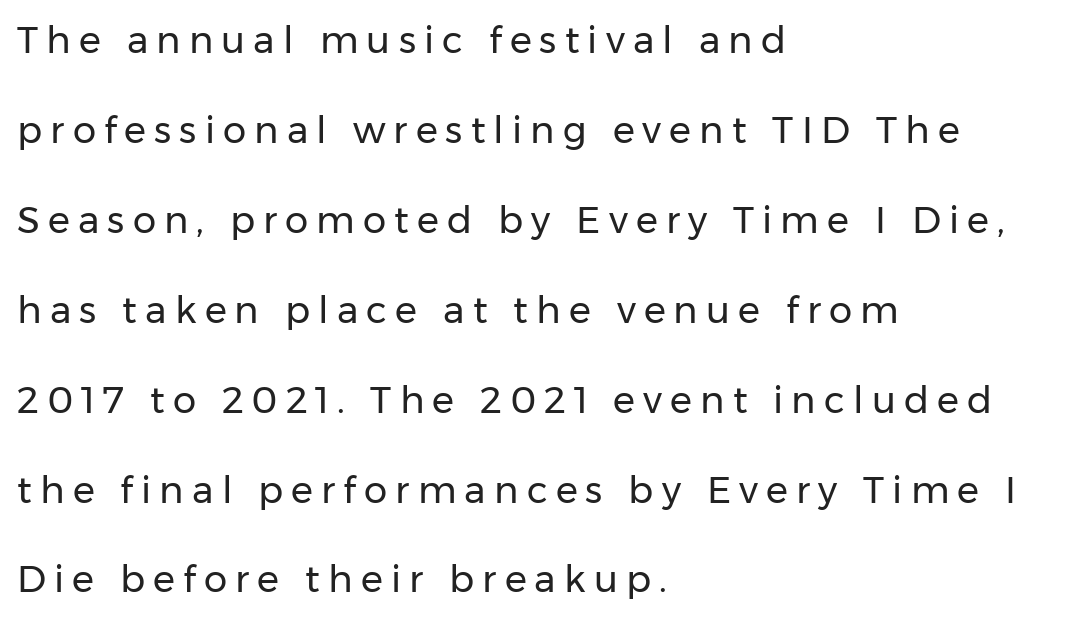
Q: Is the text bold? A: No.
Q: Is the text italic (slanted)? A: No, it is upright.
Q: Is the typeface a serif or a sans-serif typeface? A: Sans-serif.
Q: Is the text underlined? A: No.
Q: How is the paragraph aligned? A: Left-aligned.
Q: Is the spacing between letters normal or unusually wide? A: Unusually wide.
Q: Is the spacing between lines tight, normal or loose? A: Loose.
Q: Width (condensed, normal, or wide)? A: Normal.
Q: Stroke contrast? A: Low.
Q: x-height? A: Medium.
Q: Monospaced? A: No.
